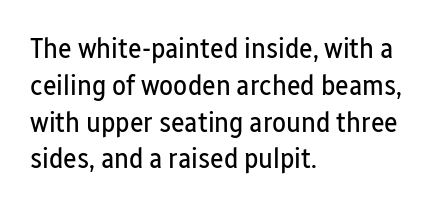
The image shows 29 px regular-weight, condensed sans-serif type, upright; set left-aligned, normal line spacing (1.27x), normal letter spacing, not underlined; low stroke contrast and a medium x-height.
